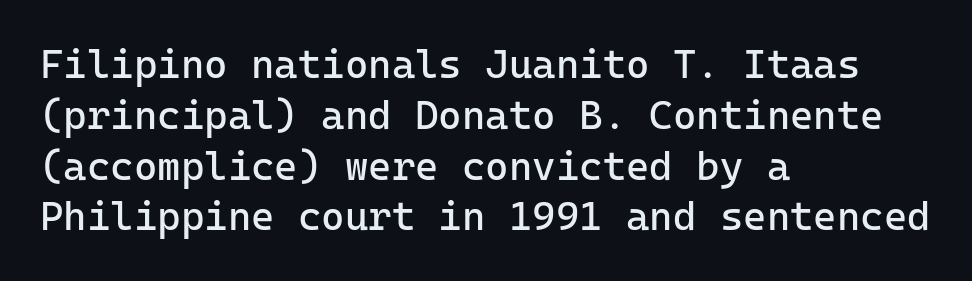
{"serif": "no", "italic": "no", "bold": "no", "weight": "regular", "width": "normal", "stroke_contrast": "low", "x_height": "medium", "monospaced": "yes", "underline": "no", "align": "left", "line_spacing": "normal", "line_spacing_ratio": 1.27, "letter_spacing": "normal", "letter_spacing_em": 0.0, "glyph_px": 40}
